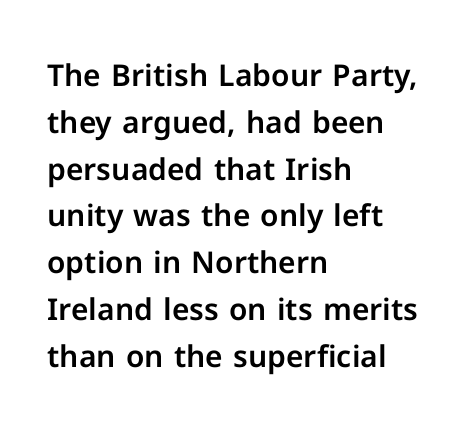
The image shows 30 px sans-serif type, upright; set left-aligned, normal line spacing (1.56x), normal letter spacing, not underlined; low stroke contrast and a medium x-height.
